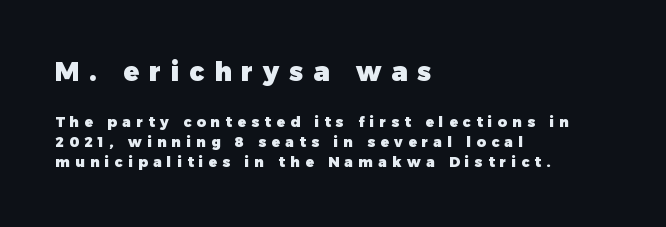
Scale decreases going downward across the two blocks. Here the glyphs are tracked loosely, breaking word shapes into spaced letters. Pretty heavy lettering here — definitely bold. The lettering holds an erect, upright posture throughout. The typesetter chose a ragged-right arrangement here. The string is rendered with underlining switched off.
